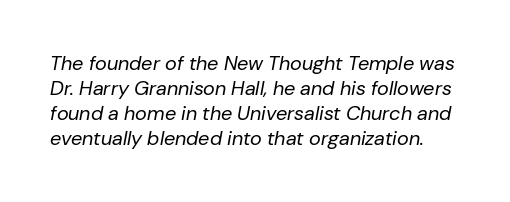
The image shows 20 px text type, italic (leaning right); set normal line spacing (1.25x), normal letter spacing, not underlined.
